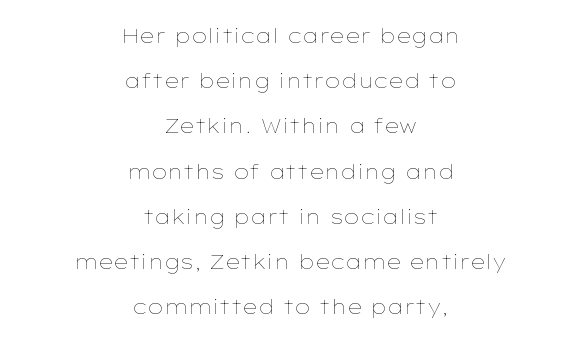
Q: Is the text bold? A: No.
Q: Is the text italic (slanted)? A: No, it is upright.
Q: Is the text underlined? A: No.
Q: How is the paragraph aligned? A: Centered.
Q: Is the spacing between letters normal or unusually wide? A: Normal.
Q: Is the spacing between lines tight, normal or loose? A: Loose.
